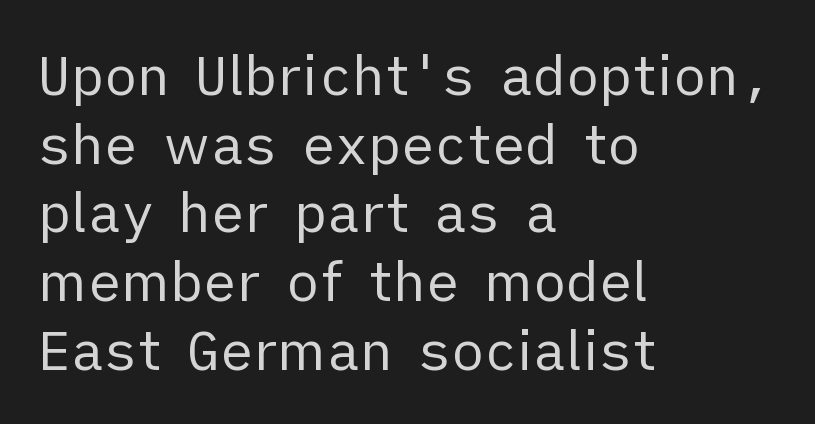
A bare baseline throughout the passage. The setting favours the left margin, as ordinary paragraphs usually do. These lines are rendered in a variable-pitch font. Bold? No — there's no thickening of the strokes. Tracking here is standard; glyphs follow each other at the usual distance.
